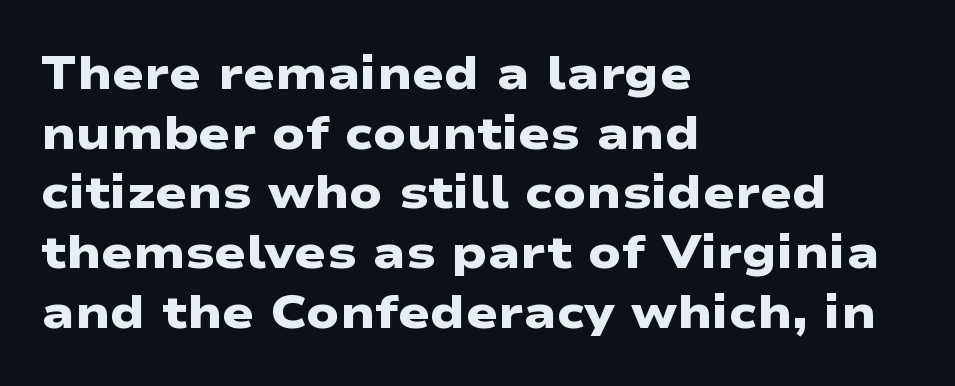
Q: Is the text bold? A: Yes.
Q: Is the typeface a serif or a sans-serif typeface? A: Sans-serif.
Q: Is the text underlined? A: No.
Q: How is the paragraph aligned? A: Left-aligned.
Q: Is the spacing between letters normal or unusually wide? A: Normal.
Q: Is the spacing between lines tight, normal or loose? A: Normal.
Q: Width (condensed, normal, or wide)? A: Wide.
Q: Stroke contrast? A: Low.
Q: x-height? A: Medium.
Q: Monospaced? A: No.
